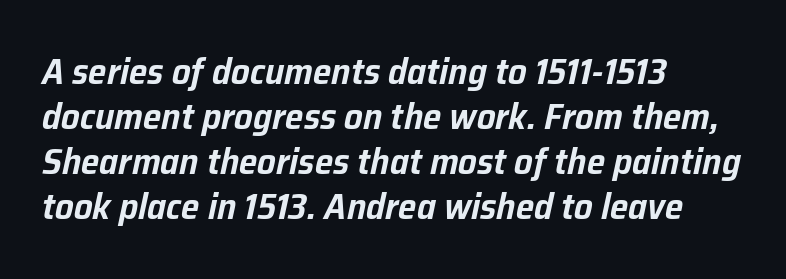
{"italic": "yes", "lean": "right", "slant_degrees": 12, "width": "normal", "stroke_contrast": "low", "x_height": "medium", "monospaced": "no", "underline": "no", "align": "left", "line_spacing_ratio": 1.22, "letter_spacing": "normal", "letter_spacing_em": 0.0, "glyph_px": 37}
